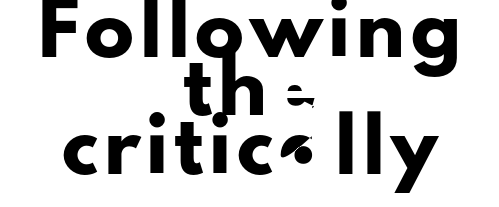
Q: Is the text italic (slanted)? A: No, it is upright.
Q: Is the typeface a serif or a sans-serif typeface? A: Sans-serif.
Q: Is the text underlined? A: No.
Q: How is the paragraph aligned? A: Centered.
Q: Width (condensed, normal, or wide)? A: Normal.
Q: Stroke contrast? A: Low.
Q: x-height? A: Small.
Q: Monospaced? A: No.
